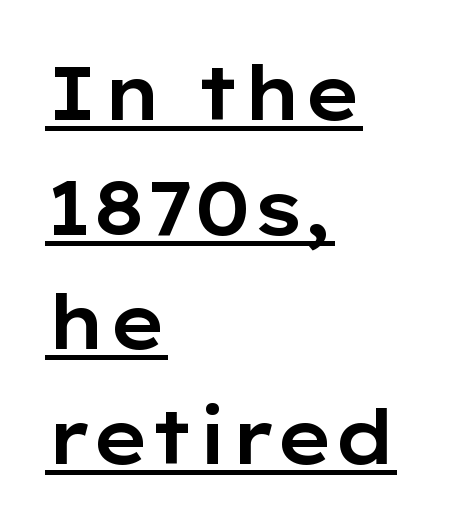
The image shows 75 px wide sans-serif type, upright; set left-aligned, normal line spacing (1.53x), normal letter spacing, underlined; low stroke contrast and a medium x-height.
